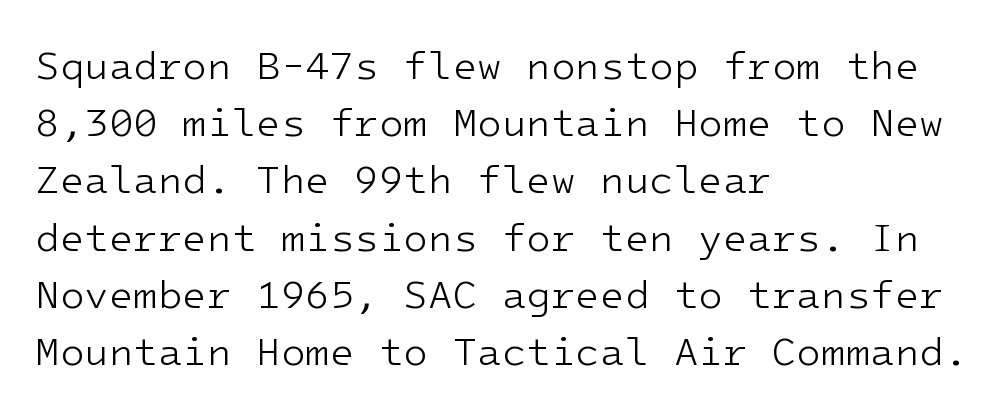
The image shows 40 px light sans-serif type, upright, monospaced; set left-aligned, normal line spacing (1.43x), normal letter spacing, not underlined; low stroke contrast and a medium x-height.
